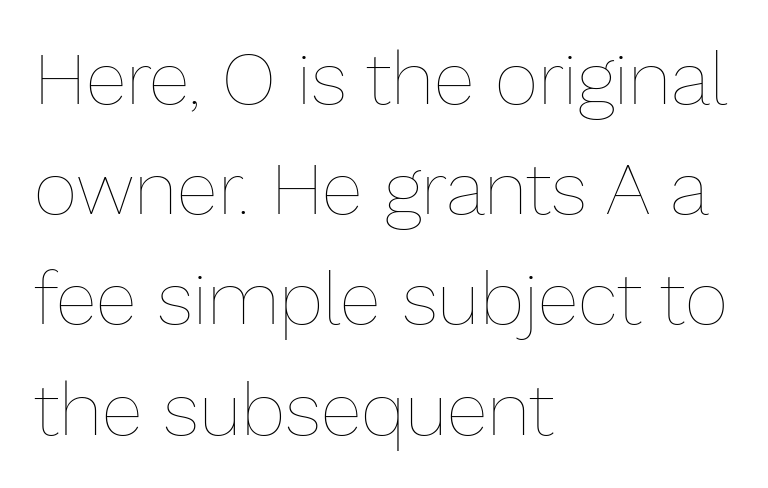
The zone under the glyphs is completely vacant. The letters advance in unequal steps, a hallmark of proportional type. In terms of letterspacing, this is plain default setting. Nope, not italic — everything's standing straight. Casual observation: everything's shoved over to the left. The letterforms sit at book weight or below.
